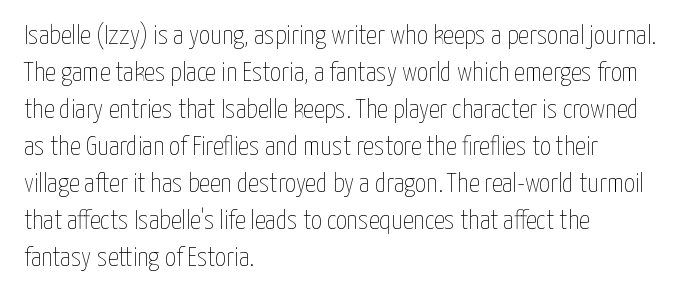
{"italic": "no", "bold": "no", "underline": "no", "align": "left", "line_spacing": "normal", "line_spacing_ratio": 1.37, "letter_spacing": "normal", "letter_spacing_em": 0.0, "glyph_px": 27}
